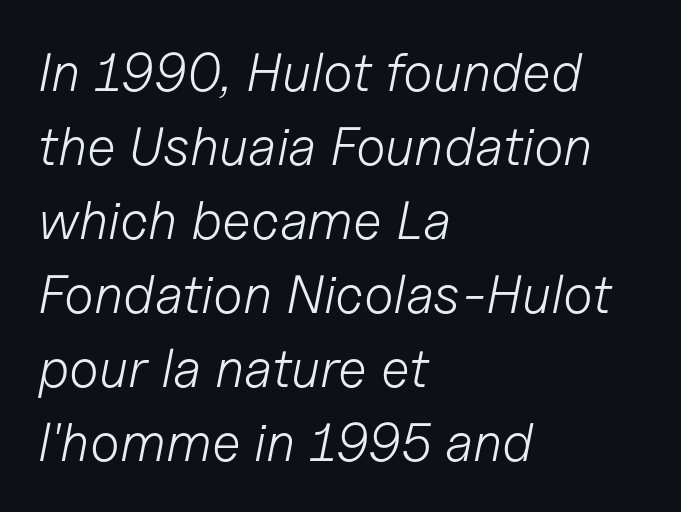
Successive baselines arrive at the customary interval. Spacing verdict: proportional, widths tailored to each character. Observe the lean: these are italic letterforms. Letter spacing: default.
